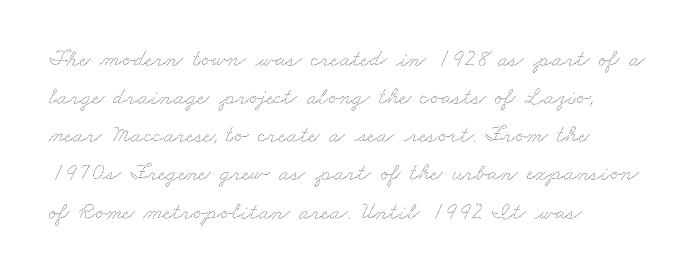
{"underline": "no", "align": "left", "line_spacing": "normal", "line_spacing_ratio": 1.59, "letter_spacing": "normal", "letter_spacing_em": 0.0, "glyph_px": 24}
